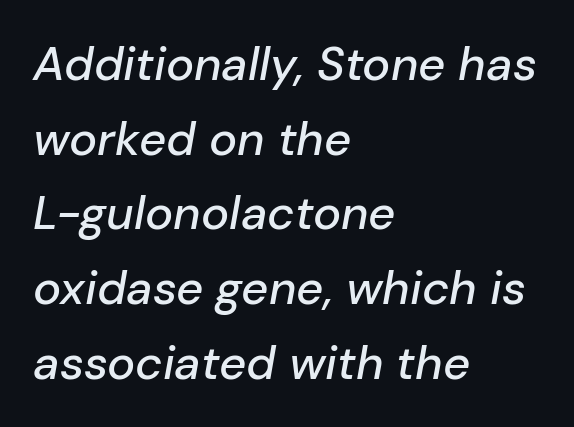
{"italic": "yes", "lean": "right", "slant_degrees": 10, "width": "normal", "stroke_contrast": "low", "x_height": "medium", "monospaced": "no", "underline": "no", "align": "left", "line_spacing": "normal", "line_spacing_ratio": 1.59, "letter_spacing": "normal", "letter_spacing_em": 0.0, "glyph_px": 47}
